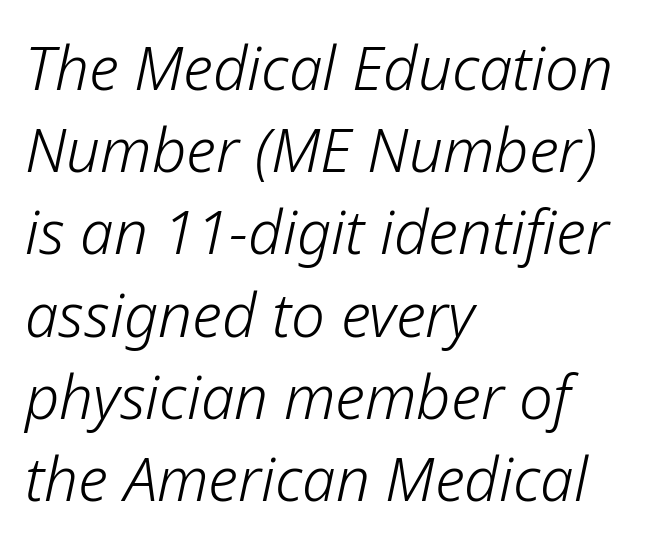
{"italic": "yes", "lean": "right", "slant_degrees": 12, "bold": "no", "weight": "light", "width": "normal", "stroke_contrast": "low", "x_height": "medium", "monospaced": "no", "underline": "no", "align": "left", "line_spacing": "normal", "line_spacing_ratio": 1.37, "letter_spacing": "normal", "letter_spacing_em": 0.0, "glyph_px": 60}
